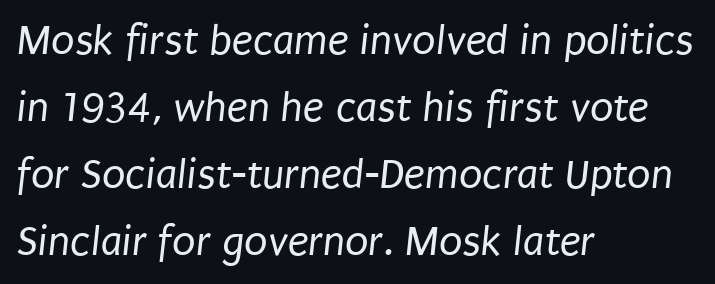
Q: Is the text bold? A: No.
Q: Is the typeface a serif or a sans-serif typeface? A: Sans-serif.
Q: Is the text underlined? A: No.
Q: How is the paragraph aligned? A: Left-aligned.
Q: Is the spacing between letters normal or unusually wide? A: Normal.
Q: Is the spacing between lines tight, normal or loose? A: Normal.
Q: Width (condensed, normal, or wide)? A: Condensed.
Q: Stroke contrast? A: Low.
Q: x-height? A: Large.
Q: Monospaced? A: No.
